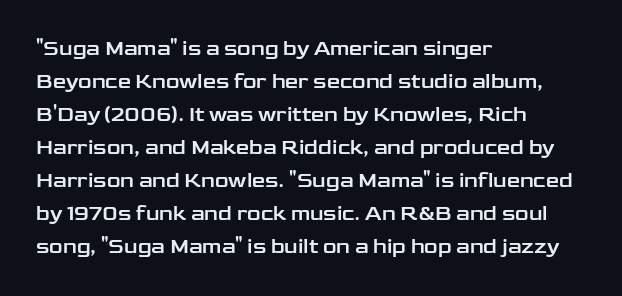
{"italic": "no", "underline": "no", "align": "left", "line_spacing": "normal", "line_spacing_ratio": 1.57, "letter_spacing": "normal", "letter_spacing_em": 0.0, "glyph_px": 21}
